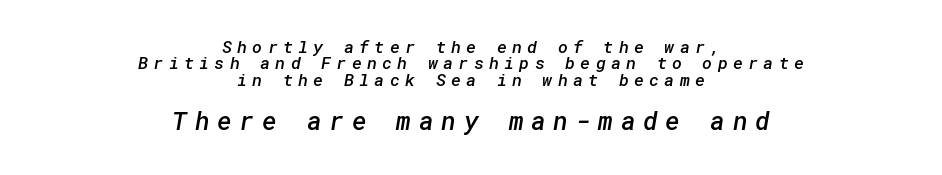
The passage shown stacks its lines with hardly any gap. Nobody drew a line under any word here. Of the two passages, the one underneath uses the larger point size. On the weight axis this lands at semibold, roughly 600. The paragraph has two soft edges and a firm central axis.
